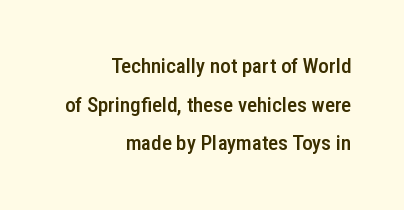
Q: Is the text bold? A: Semi-bold.
Q: Is the text italic (slanted)? A: No, it is upright.
Q: Is the text underlined? A: No.
Q: How is the paragraph aligned? A: Right-aligned.
Q: Is the spacing between letters normal or unusually wide? A: Normal.
